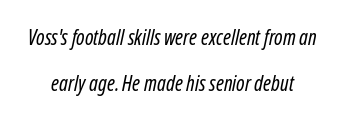
The image shows 21 px text type, italic (leaning right); set loose line spacing (2.2x), normal letter spacing, not underlined.
